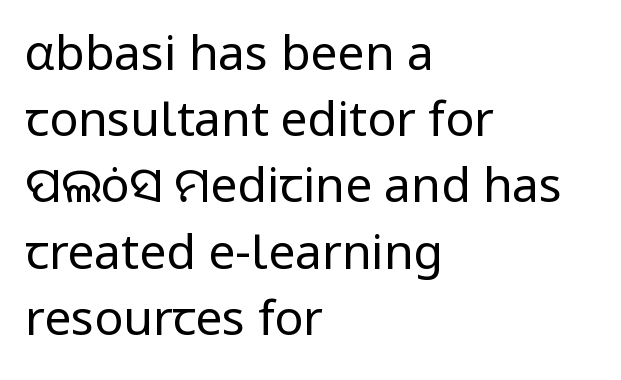
{"serif": "no", "italic": "no", "bold": "no", "weight": "regular", "width": "normal", "stroke_contrast": "low", "x_height": "medium", "monospaced": "no", "underline": "no", "align": "left", "line_spacing": "normal", "line_spacing_ratio": 1.38, "letter_spacing": "normal", "letter_spacing_em": 0.0, "glyph_px": 48}
